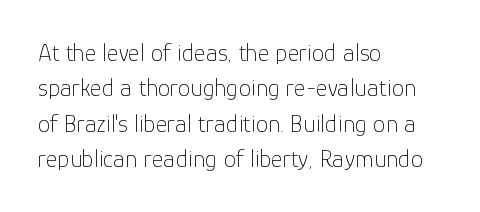
Q: Is the text bold? A: No.
Q: Is the text italic (slanted)? A: No, it is upright.
Q: Is the text underlined? A: No.
Q: How is the paragraph aligned? A: Left-aligned.
Q: Is the spacing between letters normal or unusually wide? A: Normal.
Q: Is the spacing between lines tight, normal or loose? A: Normal.
